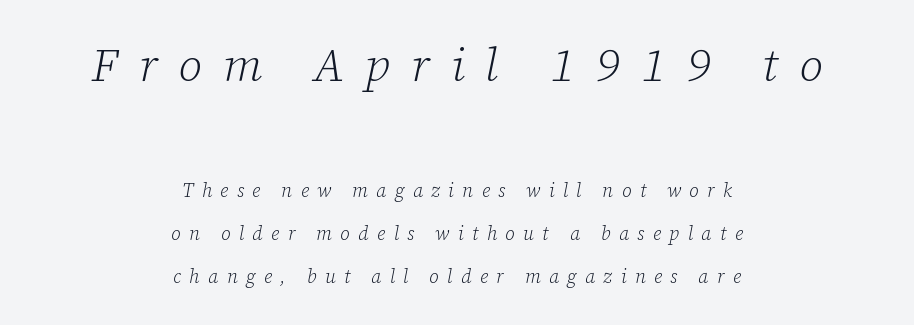
{"serif": "yes", "italic": "yes", "lean": "right", "slant_degrees": 12, "bold": "no", "weight": "light", "width": "normal", "stroke_contrast": "low", "x_height": "medium", "monospaced": "no", "underline": "no", "align": "center", "line_spacing": "loose", "line_spacing_ratio": 2.25, "letter_spacing": "wide", "letter_spacing_em": 0.44, "larger_block": "first", "size_ratio": 2.47, "glyph_px": 47}
